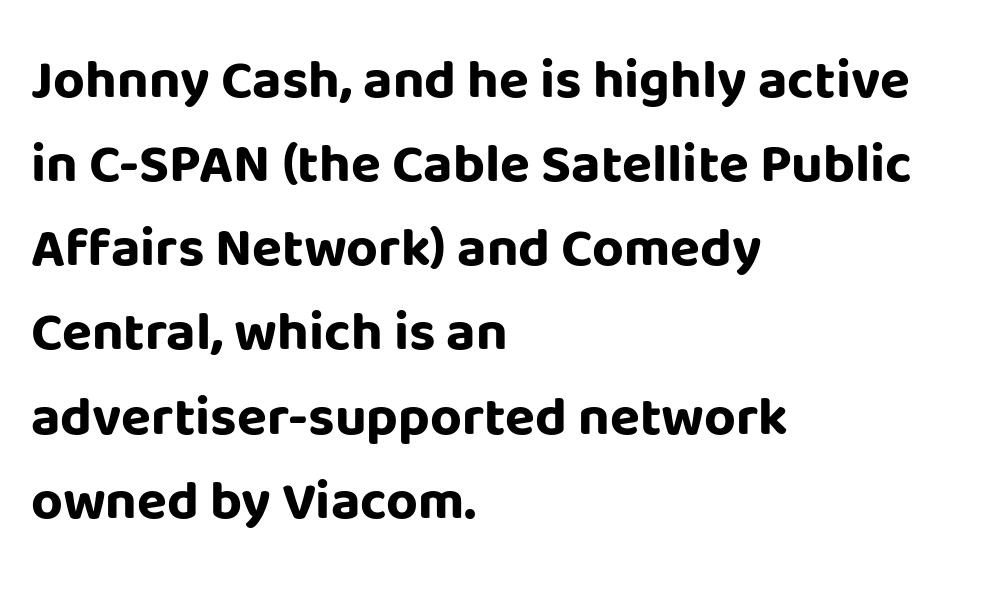
Q: Is the text bold? A: Yes.
Q: Is the text italic (slanted)? A: No, it is upright.
Q: Is the typeface a serif or a sans-serif typeface? A: Sans-serif.
Q: Is the text underlined? A: No.
Q: How is the paragraph aligned? A: Left-aligned.
Q: Is the spacing between letters normal or unusually wide? A: Normal.
Q: Is the spacing between lines tight, normal or loose? A: Normal.
Q: Width (condensed, normal, or wide)? A: Normal.
Q: Stroke contrast? A: Low.
Q: x-height? A: Large.
Q: Monospaced? A: No.
